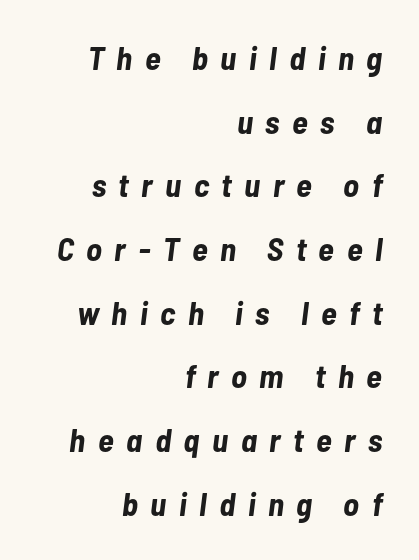
{"italic": "yes", "lean": "right", "slant_degrees": 7, "bold": "yes", "weight": "bold", "width": "condensed", "stroke_contrast": "low", "x_height": "medium", "monospaced": "no", "underline": "no", "align": "right", "line_spacing": "loose", "line_spacing_ratio": 1.93, "letter_spacing": "wide", "letter_spacing_em": 0.38, "glyph_px": 33}
